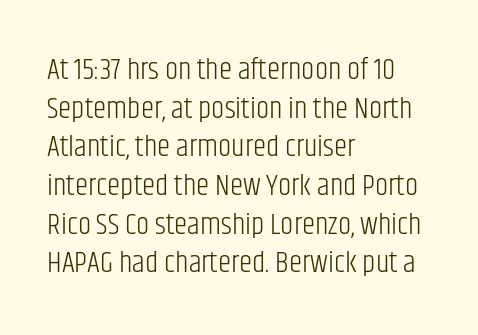
The image shows 30 px light, condensed sans-serif type, upright; set left-aligned, normal line spacing (1.29x), normal letter spacing, not underlined; low stroke contrast and a large x-height.
